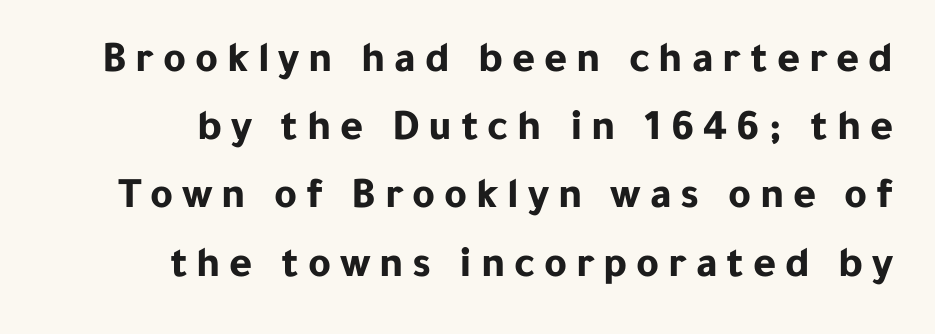
On the weight axis this lands at bold, roughly 700. In terms of posture, this sample is upright. Letterform terminals end flat and unadorned throughout the passage. The line texture is sparse and dotted thanks to wide tracking. Is this a fixed-width face? No — the glyphs have proportional, varying widths. Students, observe: this is what conventionally led text looks like.
